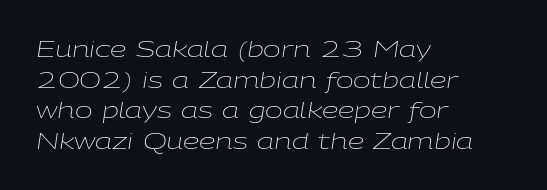
Words appear dense and cohesive because spacing is normal. These lines are set flush left with a ragged right edge. Rule under the text: the space is simply empty. You can tell it's italic because the verticals aren't actually vertical. Regarding leading, the lines here are spaced in the standard way. Caption: face not bold, strokes unweighted.
